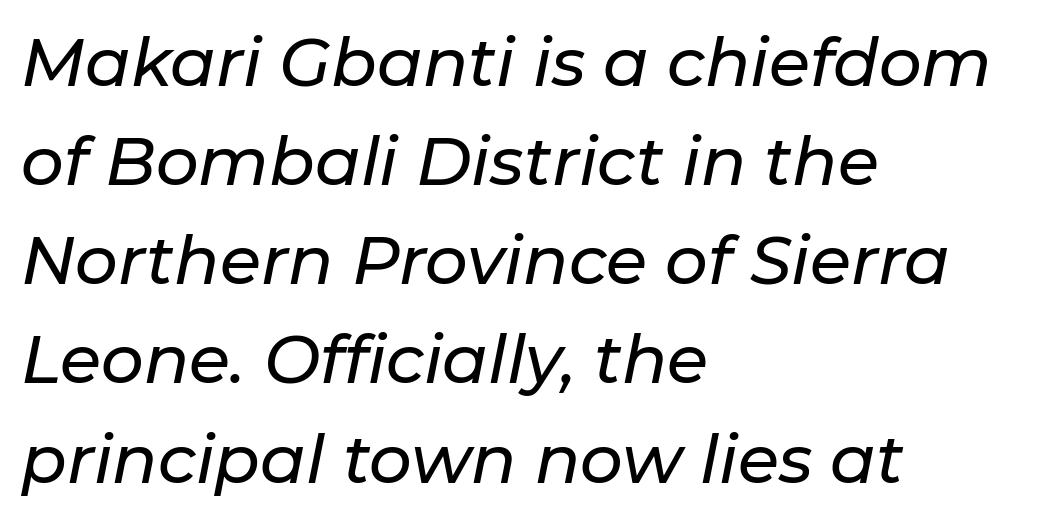
Q: Is the text italic (slanted)? A: Yes, it leans right by about 11 degrees.
Q: Is the text underlined? A: No.
Q: How is the paragraph aligned? A: Left-aligned.
Q: Is the spacing between letters normal or unusually wide? A: Normal.
Q: Is the spacing between lines tight, normal or loose? A: Normal.
Q: Width (condensed, normal, or wide)? A: Normal.
Q: Stroke contrast? A: Low.
Q: x-height? A: Medium.
Q: Monospaced? A: No.
